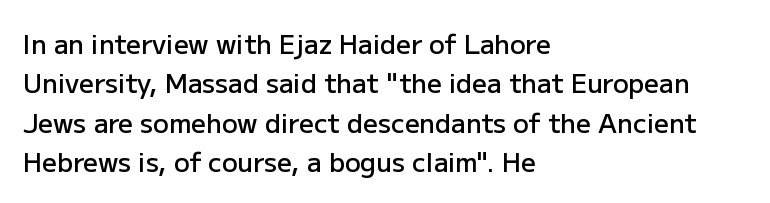
Q: Is the text bold? A: Semi-bold.
Q: Is the text italic (slanted)? A: No, it is upright.
Q: Is the text underlined? A: No.
Q: How is the paragraph aligned? A: Left-aligned.
Q: Is the spacing between letters normal or unusually wide? A: Normal.
Q: Is the spacing between lines tight, normal or loose? A: Normal.
